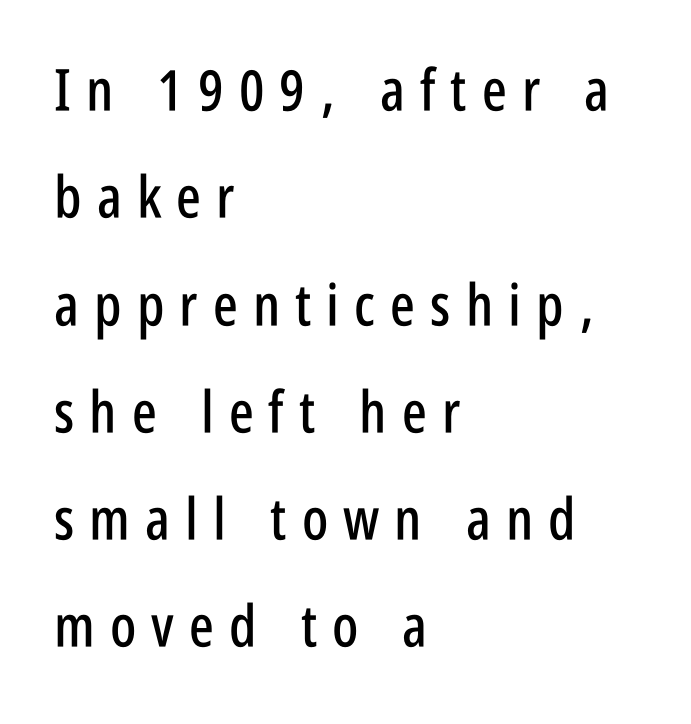
The image shows 58 px condensed sans-serif type, upright; set left-aligned, line spacing 1.85x, unusually wide letter spacing (+0.26 em), not underlined; low stroke contrast and a large x-height.
